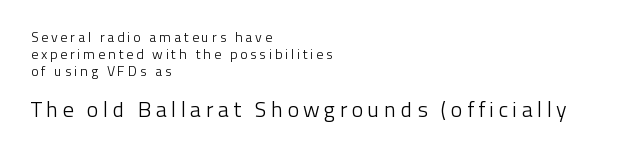
{"italic": "no", "bold": "no", "underline": "no", "align": "left", "line_spacing_ratio": 1.23, "larger_block": "second", "size_ratio": 1.57, "glyph_px": 22}
